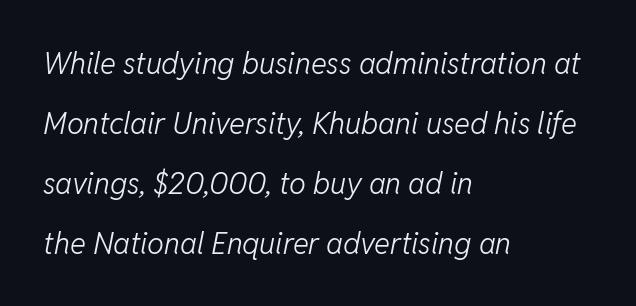
Q: Is the text bold? A: No.
Q: Is the text italic (slanted)? A: Yes, it leans right by about 11 degrees.
Q: Is the text underlined? A: No.
Q: How is the paragraph aligned? A: Left-aligned.
Q: Is the spacing between letters normal or unusually wide? A: Normal.
Q: Is the spacing between lines tight, normal or loose? A: Loose.
Q: Width (condensed, normal, or wide)? A: Normal.
Q: Stroke contrast? A: Low.
Q: x-height? A: Medium.
Q: Monospaced? A: No.
